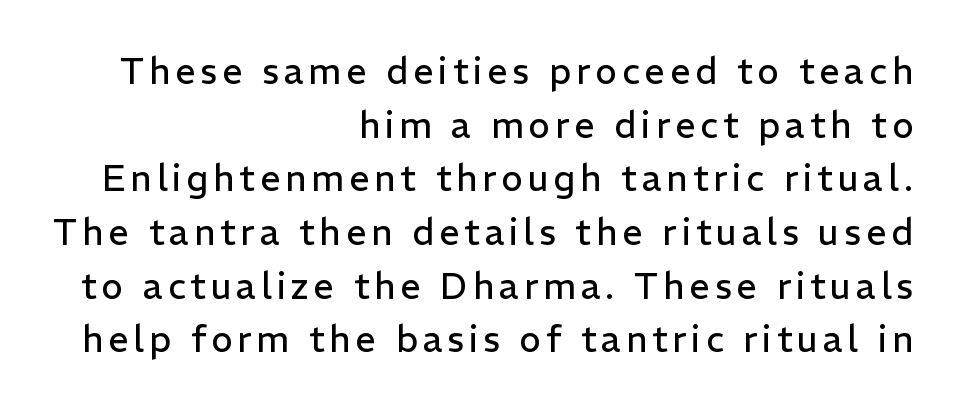
Q: Is the text bold? A: No.
Q: Is the text italic (slanted)? A: No, it is upright.
Q: Is the typeface a serif or a sans-serif typeface? A: Sans-serif.
Q: Is the text underlined? A: No.
Q: How is the paragraph aligned? A: Right-aligned.
Q: Is the spacing between lines tight, normal or loose? A: Normal.
Q: Width (condensed, normal, or wide)? A: Normal.
Q: Stroke contrast? A: Low.
Q: x-height? A: Medium.
Q: Monospaced? A: No.
